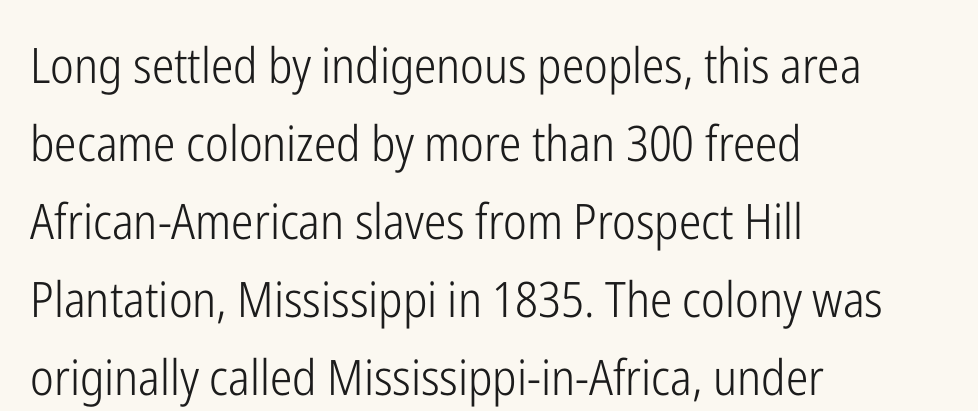
The image shows 49 px light, condensed sans-serif type, upright; set left-aligned, normal line spacing (1.59x), normal letter spacing, not underlined; low stroke contrast and a medium x-height.
